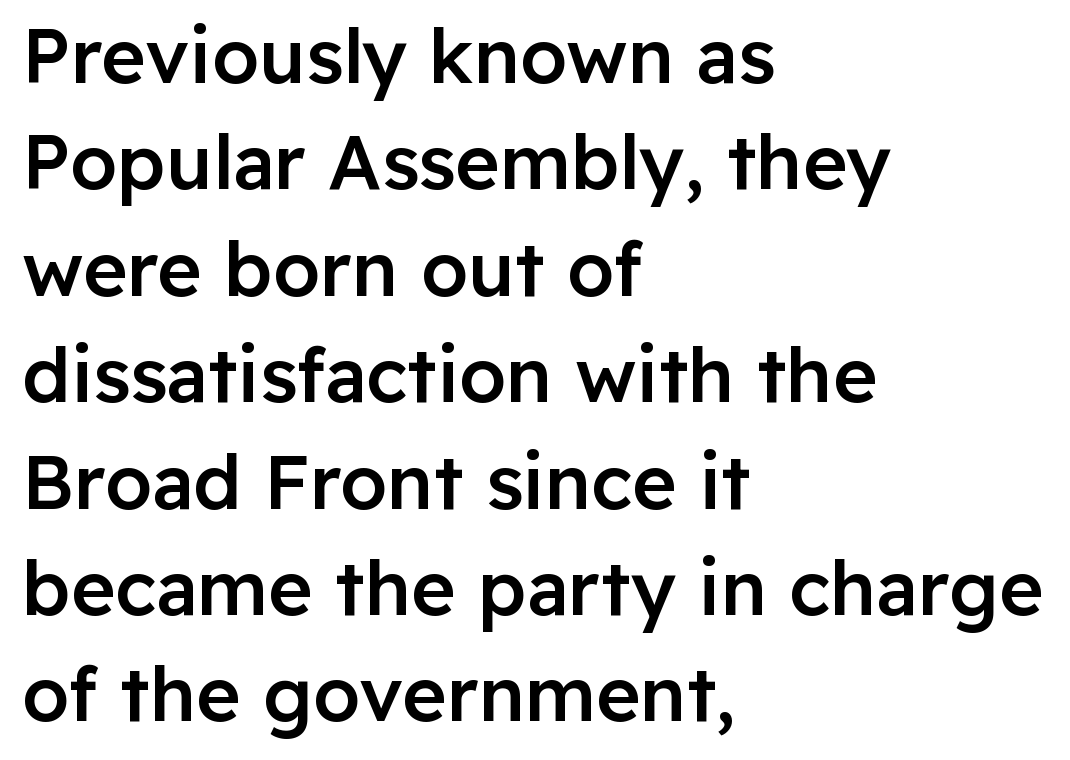
{"serif": "no", "italic": "no", "bold": "semi", "weight": "semibold", "width": "normal", "stroke_contrast": "low", "x_height": "medium", "monospaced": "no", "underline": "no", "align": "left", "line_spacing": "normal", "line_spacing_ratio": 1.4, "letter_spacing": "normal", "letter_spacing_em": 0.0, "glyph_px": 76}
